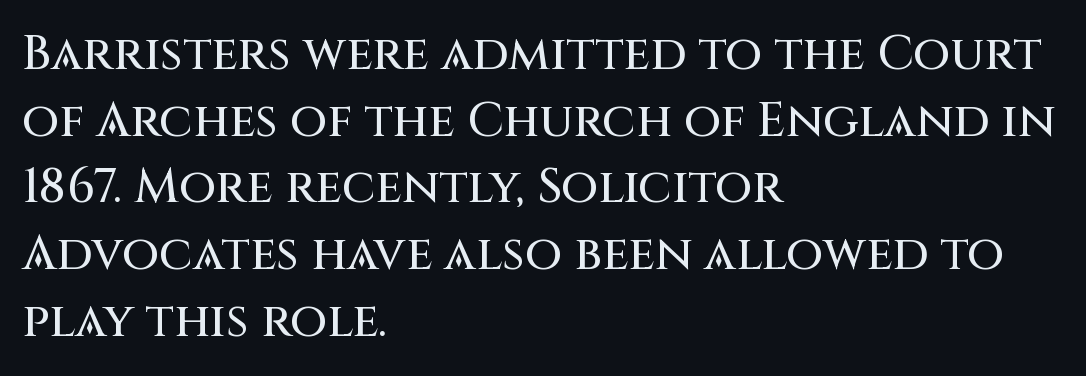
Q: Is the text italic (slanted)? A: No, it is upright.
Q: Is the typeface a serif or a sans-serif typeface? A: Sans-serif.
Q: Is the text underlined? A: No.
Q: How is the paragraph aligned? A: Left-aligned.
Q: Is the spacing between letters normal or unusually wide? A: Normal.
Q: Is the spacing between lines tight, normal or loose? A: Normal.
Q: Width (condensed, normal, or wide)? A: Normal.
Q: Stroke contrast? A: Medium.
Q: x-height? A: Large.
Q: Monospaced? A: No.
